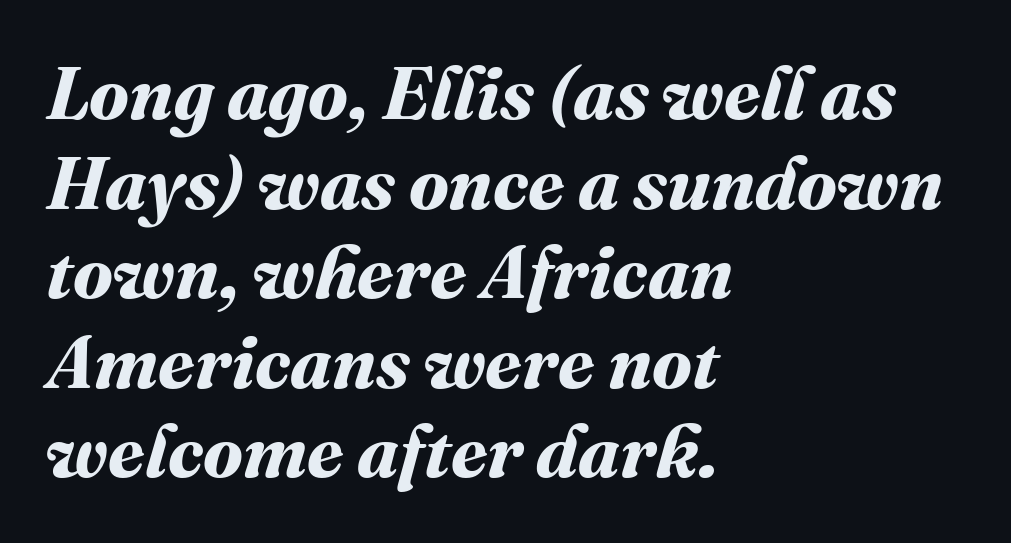
Default kerning and tracking; the words read as compact shapes. The lines in this sample share a left origin and differ only in where they stop. Heavy, bold letterforms. The letters advance in unequal steps, a hallmark of proportional type. The area under the type is left untouched.
